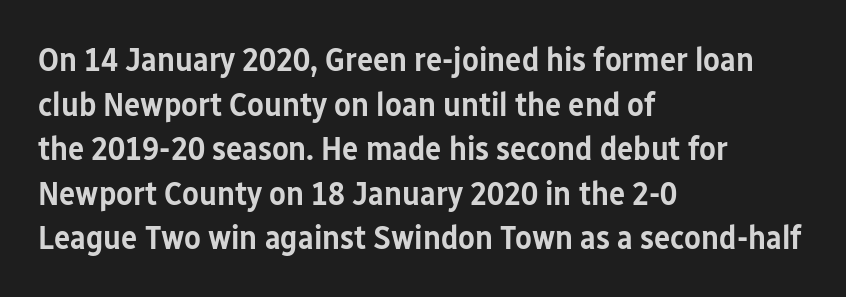
{"serif": "no", "italic": "no", "bold": "semi", "weight": "semibold", "width": "condensed", "stroke_contrast": "low", "x_height": "medium", "monospaced": "no", "underline": "no", "align": "left", "line_spacing": "normal", "line_spacing_ratio": 1.31, "letter_spacing": "normal", "letter_spacing_em": 0.0, "glyph_px": 34}
